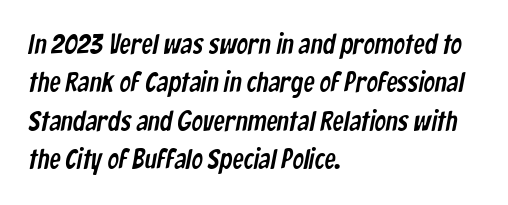
The image shows 28 px condensed sans-serif type; set left-aligned, normal line spacing (1.37x), normal letter spacing, not underlined; low stroke contrast and a medium x-height.
